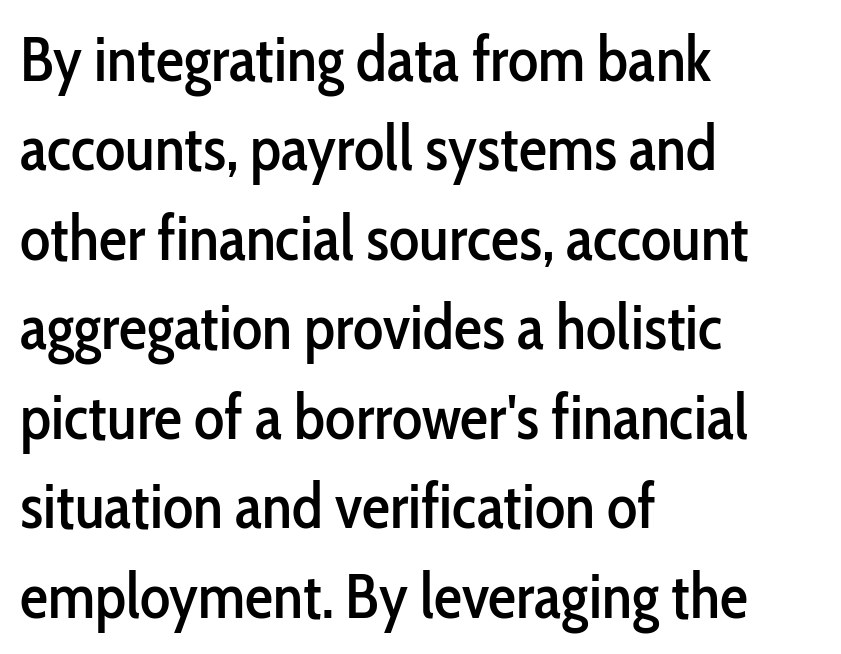
The image shows 63 px condensed sans-serif type, upright; set left-aligned, normal line spacing (1.42x), normal letter spacing, not underlined; low stroke contrast and a medium x-height.
